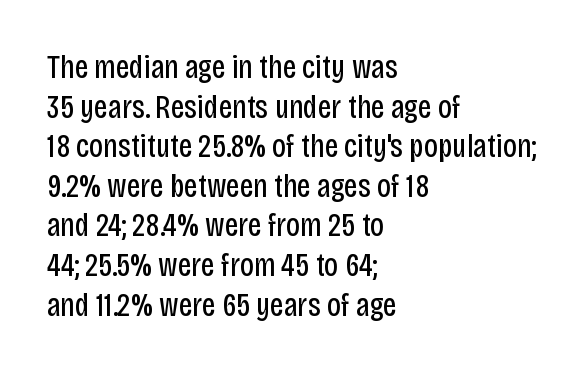
Q: Is the text bold? A: No.
Q: Is the text italic (slanted)? A: No, it is upright.
Q: Is the typeface a serif or a sans-serif typeface? A: Sans-serif.
Q: Is the text underlined? A: No.
Q: How is the paragraph aligned? A: Left-aligned.
Q: Is the spacing between letters normal or unusually wide? A: Normal.
Q: Width (condensed, normal, or wide)? A: Condensed.
Q: Stroke contrast? A: Low.
Q: x-height? A: Large.
Q: Monospaced? A: No.
